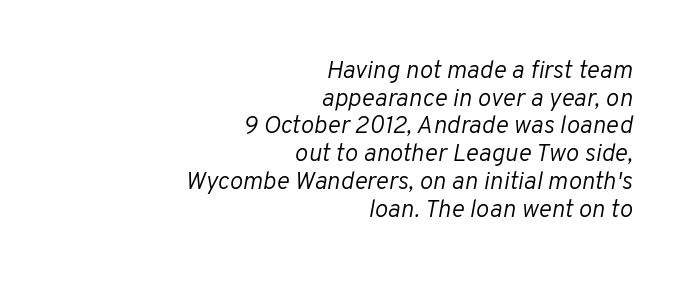
Q: Is the text bold? A: No.
Q: Is the text italic (slanted)? A: Yes, it leans right by about 10 degrees.
Q: Is the text underlined? A: No.
Q: How is the paragraph aligned? A: Right-aligned.
Q: Is the spacing between letters normal or unusually wide? A: Normal.
Q: Is the spacing between lines tight, normal or loose? A: Tight.
